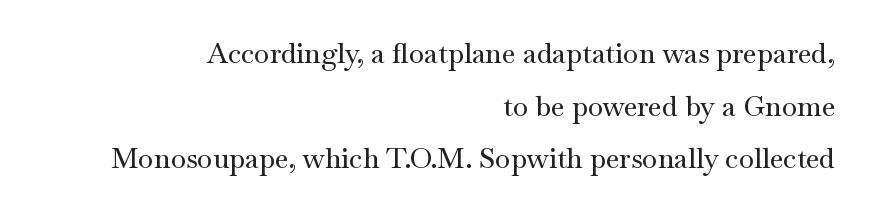
The image shows 28 px wide serif type, upright; set right-aligned, line spacing 1.88x, normal letter spacing, not underlined; medium stroke contrast and a small x-height.
